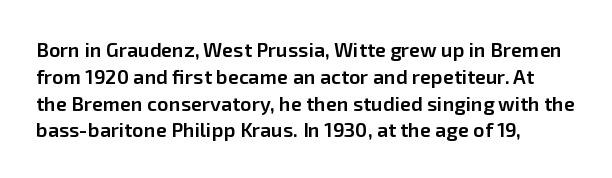
This is roman type, the default non-slanted kind. Check under the words: just untouched page. The passage shown is semibold, sitting just below true bold. Compared with typical paragraphs, the rows here are spaced about the same. In CSS terms this would be text-align: left.
